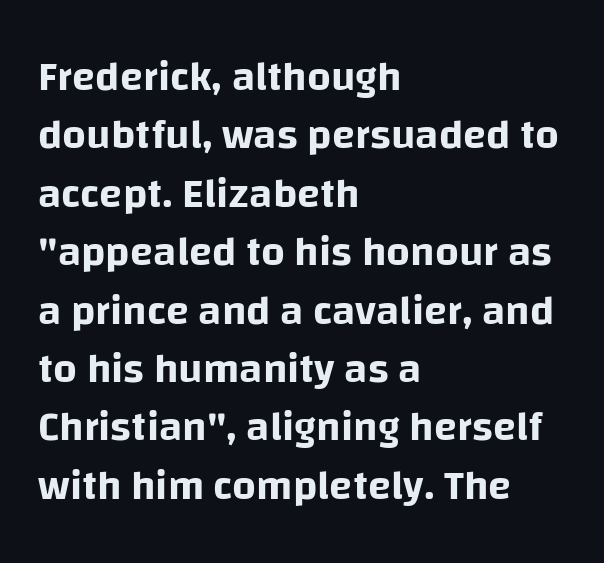
This is sans-serif lettering, the kind often seen on screens and signage. How would I describe the line gaps? Plain and ordinary. The lines in this sample share a left origin and differ only in where they stop. The words here are not underlined.
